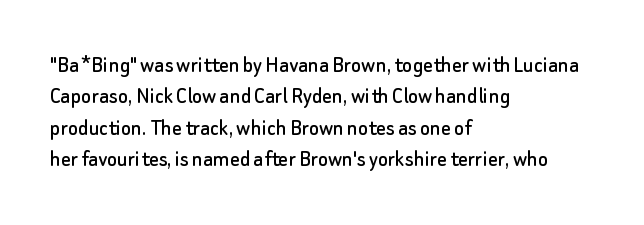
The image shows 24 px text type, upright; set left-aligned, normal line spacing (1.31x), normal letter spacing, not underlined.
